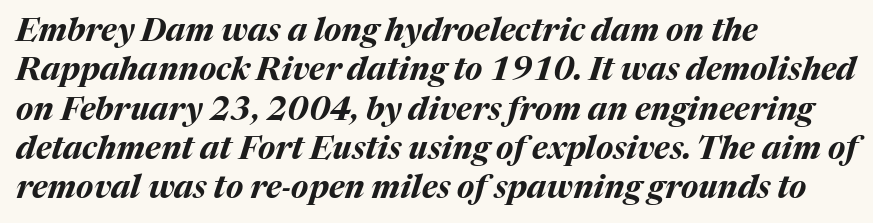
Q: Is the text bold? A: Yes.
Q: Is the text italic (slanted)? A: Yes, it leans right by about 17 degrees.
Q: Is the text underlined? A: No.
Q: How is the paragraph aligned? A: Left-aligned.
Q: Is the spacing between letters normal or unusually wide? A: Normal.
Q: Width (condensed, normal, or wide)? A: Normal.
Q: Stroke contrast? A: Medium.
Q: x-height? A: Medium.
Q: Monospaced? A: No.
